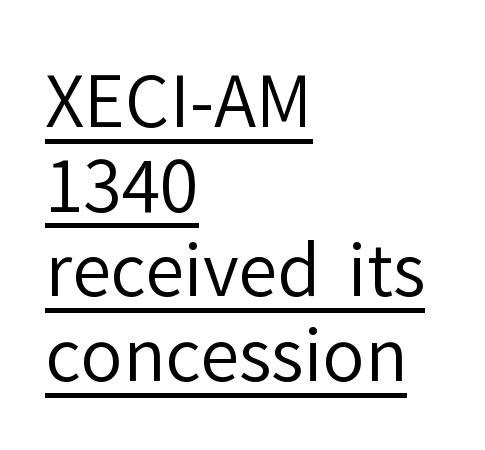
Examine the stroke ends and you'll find no serifs. Bold? No — there's no thickening of the strokes. Letter spacing: default. A rule runs beneath these lines of type. Horizontal alignment here is leftward, the default for most running prose. Think of a printed novel: that variable character pitch is what you see here.
